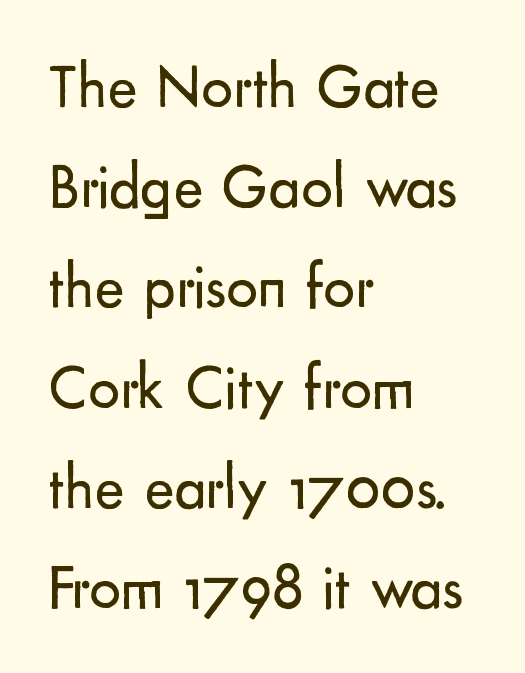
The image shows 63 px regular-weight sans-serif type, upright; set left-aligned, normal line spacing (1.59x), normal letter spacing, not underlined; low stroke contrast and a small x-height.
